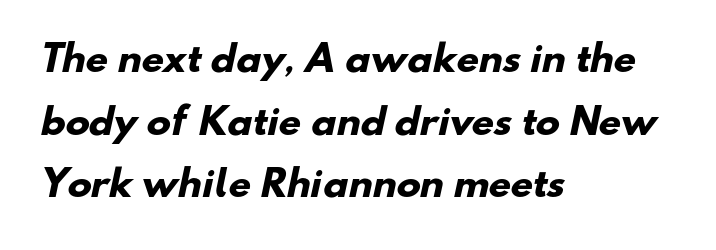
{"serif": "no", "bold": "yes", "weight": "heavy", "width": "normal", "stroke_contrast": "low", "x_height": "small", "monospaced": "no", "underline": "no", "align": "left", "line_spacing_ratio": 1.74, "letter_spacing": "normal", "letter_spacing_em": 0.0, "glyph_px": 36}
